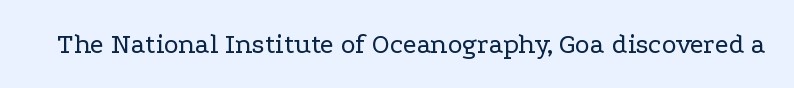
{"serif": "yes", "italic": "no", "bold": "no", "weight": "regular", "width": "wide", "stroke_contrast": "low", "x_height": "medium", "monospaced": "no", "underline": "no", "letter_spacing": "normal", "letter_spacing_em": 0.0, "glyph_px": 28}
